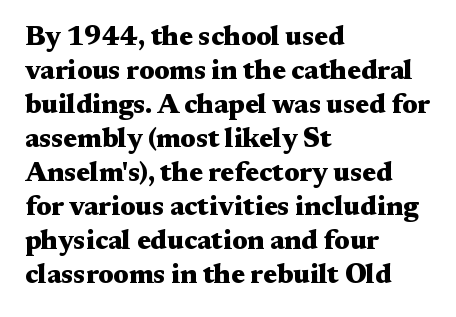
Does the weight exceed regular? Yes, all the way to bold. Short note: letters normally spaced. The space beneath each line is pristine and unruled. The typesetter chose a ragged-right arrangement here. Posture: vertical. The passage shown stacks its lines at a standard gap.
